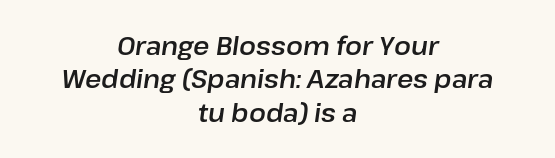
{"italic": "yes", "lean": "right", "slant_degrees": 8, "underline": "no", "align": "center", "line_spacing": "normal", "line_spacing_ratio": 1.34, "letter_spacing": "normal", "letter_spacing_em": 0.0, "glyph_px": 25}
